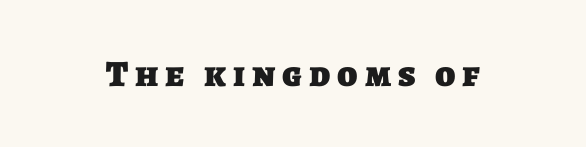
The sample has been set heavy, in full bold. The typeface chosen for these lines omits serifs. A typesetter would call this proportional, since set widths differ per character. Rule under the text: the space is simply empty.
